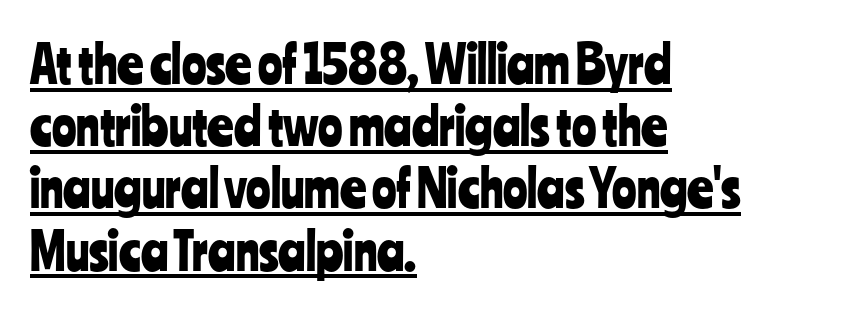
Is the letter spacing exaggerated? No — it looks like the ordinary default. Notice how the stems are strictly vertical — no italics here. In terms of letterform style, serifs are entirely absent. Emphasis is given by a line drawn under the lettering. Casual observation: everything's shoved over to the left.
